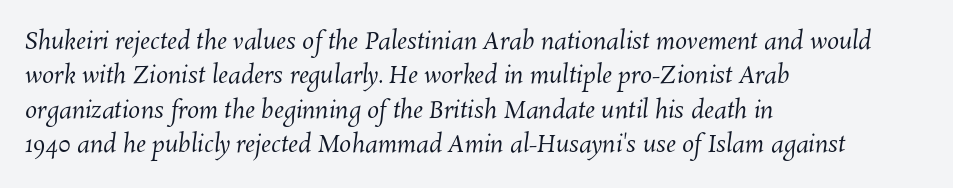
Q: Is the text bold? A: No.
Q: Is the text underlined? A: No.
Q: How is the paragraph aligned? A: Left-aligned.
Q: Is the spacing between letters normal or unusually wide? A: Normal.
Q: Is the spacing between lines tight, normal or loose? A: Normal.
